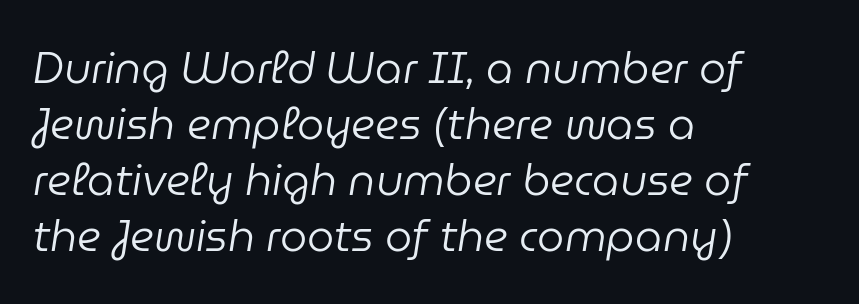
Is this a heavy cut? Hardly; it is regular or lighter. The rendering anchors every line to the left-hand side. The face used here is proportionally spaced, like ordinary book or web type. Nobody drew a line under any word here. This rendering leaves character spacing at its baseline value. Rows of type keep a routine distance in the vertical direction.
